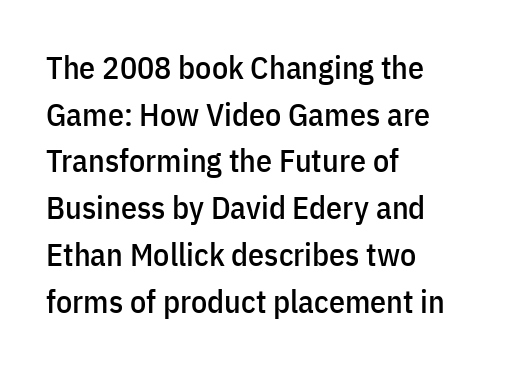
These lines are rendered in a variable-pitch font. Look at the tracking — it's just the regular setting, nothing added. When letters stand straight like this, we call the style roman or upright. Anything drawn beneath the words? Only blank space.
